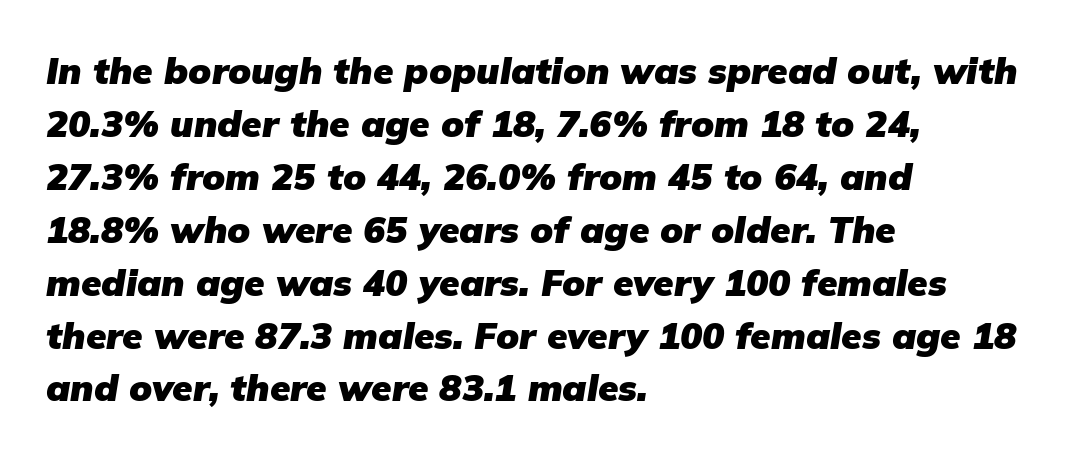
{"italic": "yes", "lean": "right", "slant_degrees": 9, "bold": "yes", "weight": "heavy", "width": "normal", "stroke_contrast": "low", "x_height": "medium", "monospaced": "no", "underline": "no", "align": "left", "line_spacing": "normal", "line_spacing_ratio": 1.43, "letter_spacing": "normal", "letter_spacing_em": 0.0, "glyph_px": 37}
